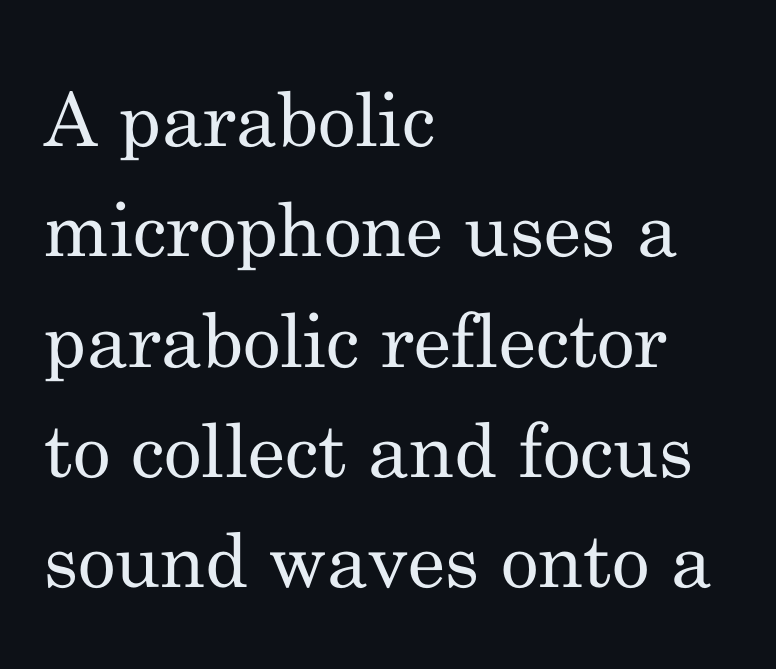
{"serif": "yes", "italic": "no", "bold": "no", "weight": "regular", "width": "normal", "stroke_contrast": "medium", "x_height": "small", "monospaced": "no", "underline": "no", "align": "left", "line_spacing": "normal", "line_spacing_ratio": 1.49, "letter_spacing": "normal", "letter_spacing_em": 0.0, "glyph_px": 74}
